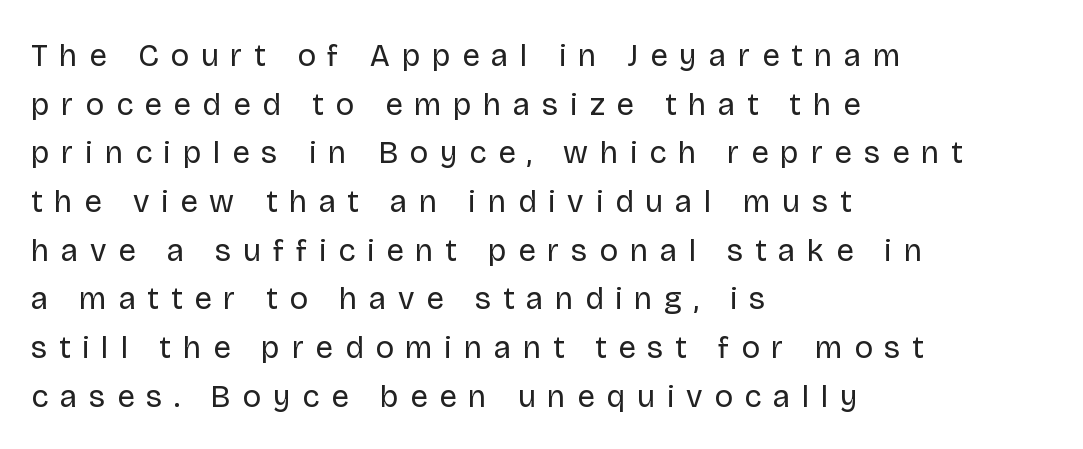
The image shows 31 px regular-weight sans-serif type, upright; set left-aligned, normal line spacing (1.57x), unusually wide letter spacing (+0.38 em), not underlined; low stroke contrast and a large x-height.
